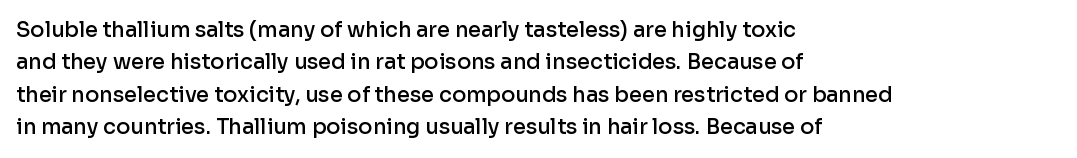
The image shows 21 px text type, upright; set left-aligned, normal line spacing (1.54x), normal letter spacing, not underlined.
